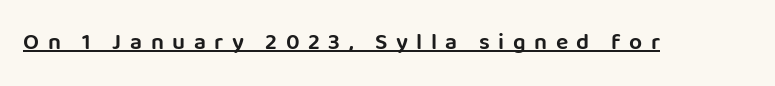
Q: Is the text italic (slanted)? A: No, it is upright.
Q: Is the text underlined? A: Yes.
Q: Is the spacing between letters normal or unusually wide? A: Unusually wide.
